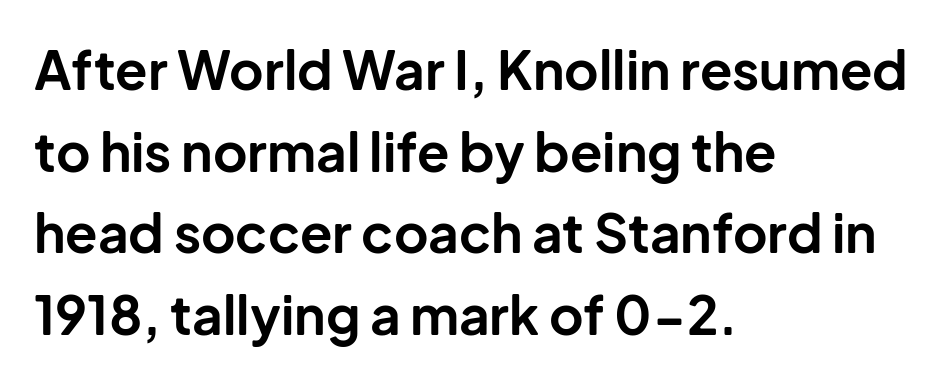
Q: Is the text bold? A: Yes.
Q: Is the text italic (slanted)? A: No, it is upright.
Q: Is the typeface a serif or a sans-serif typeface? A: Sans-serif.
Q: Is the text underlined? A: No.
Q: How is the paragraph aligned? A: Left-aligned.
Q: Is the spacing between letters normal or unusually wide? A: Normal.
Q: Is the spacing between lines tight, normal or loose? A: Normal.
Q: Width (condensed, normal, or wide)? A: Normal.
Q: Stroke contrast? A: Low.
Q: x-height? A: Medium.
Q: Monospaced? A: No.
